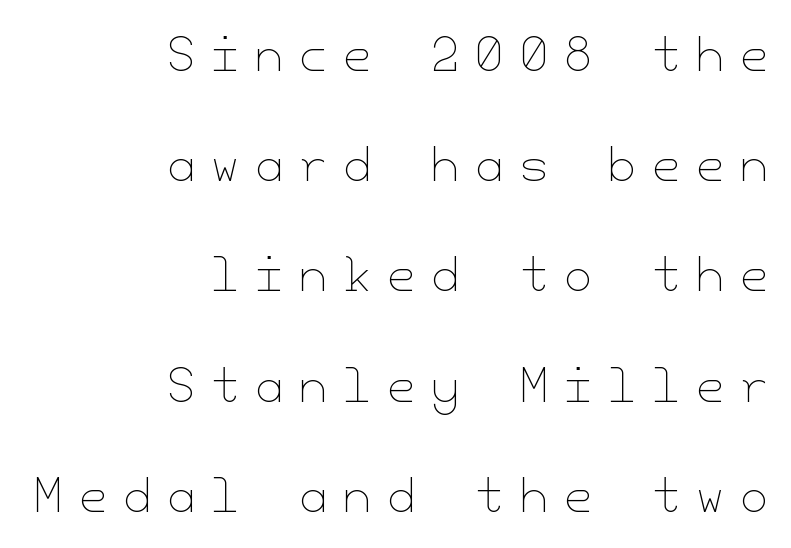
The image shows 45 px thin type, upright; set right-aligned, loose line spacing (2.45x), unusually wide letter spacing (+0.36 em), not underlined; low stroke contrast and a small x-height.
